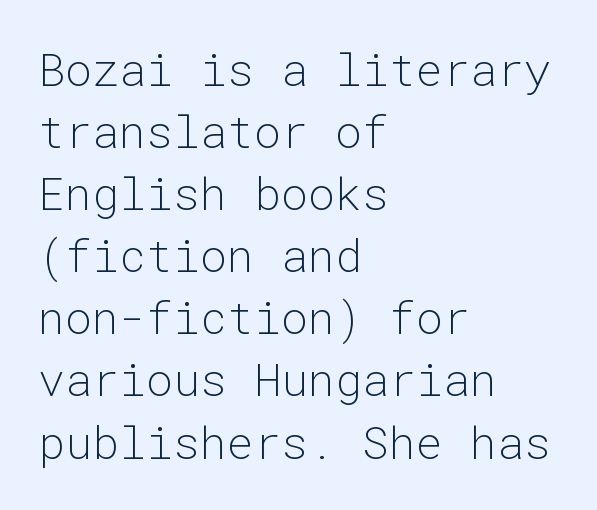
The font is comparable to plain body text, perhaps lighter. The space directly below the letters is spotless. This rendering leaves character spacing at its baseline value. Tall strokes in this sample are plumb rather than angled. To sum up the face: it is a sans, with no serifs. Every character here occupies the same horizontal width, giving the sample a typewriter-like rhythm.
